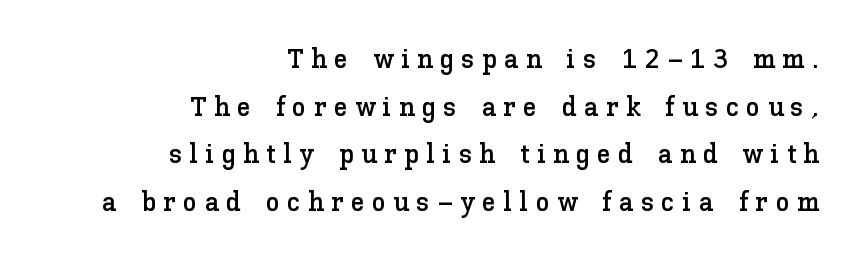
Q: Is the text italic (slanted)? A: No, it is upright.
Q: Is the text underlined? A: No.
Q: How is the paragraph aligned? A: Right-aligned.
Q: Is the spacing between letters normal or unusually wide? A: Unusually wide.
Q: Is the spacing between lines tight, normal or loose? A: Normal.
Q: Width (condensed, normal, or wide)? A: Normal.
Q: Stroke contrast? A: Low.
Q: x-height? A: Medium.
Q: Monospaced? A: No.
